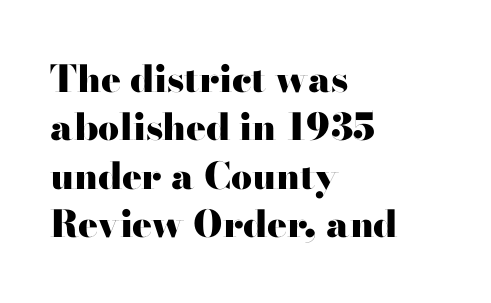
{"serif": "yes", "italic": "no", "bold": "yes", "weight": "heavy", "width": "wide", "stroke_contrast": "high", "x_height": "small", "monospaced": "no", "underline": "no", "align": "left", "line_spacing": "normal", "line_spacing_ratio": 1.31, "letter_spacing": "normal", "letter_spacing_em": 0.0, "glyph_px": 37}
